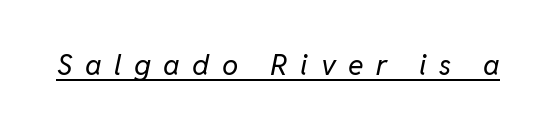
The image shows 29 px regular-weight type, italic (leaning right); set unusually wide letter spacing (+0.43 em), underlined; low stroke contrast and a medium x-height.
